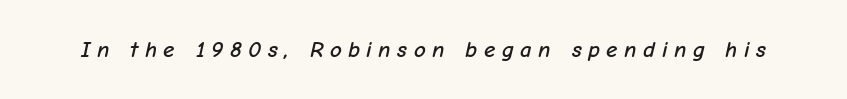
{"italic": "yes", "lean": "right", "slant_degrees": 12, "underline": "no", "letter_spacing": "wide", "letter_spacing_em": 0.28, "glyph_px": 23}
